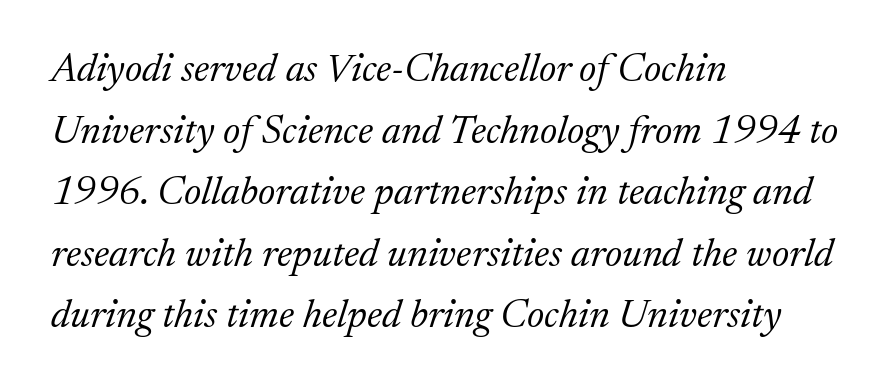
Unlike a clean sans, this face finishes its strokes with serifs. The gap between lines stays unmarked. The cut favours lightness, reaching ordinary text weight at its darkest. The block of text has a typical density, with ordinary space between rows.
